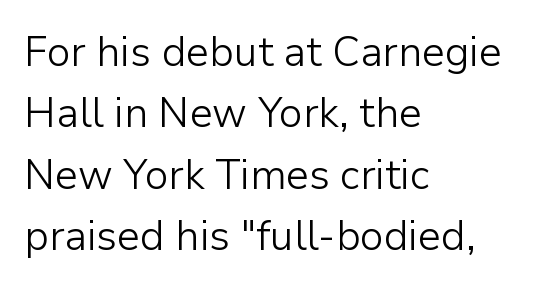
{"serif": "no", "italic": "no", "bold": "no", "weight": "light", "width": "normal", "stroke_contrast": "low", "x_height": "medium", "monospaced": "no", "underline": "no", "align": "left", "line_spacing": "normal", "line_spacing_ratio": 1.5, "letter_spacing": "normal", "letter_spacing_em": 0.0, "glyph_px": 41}
